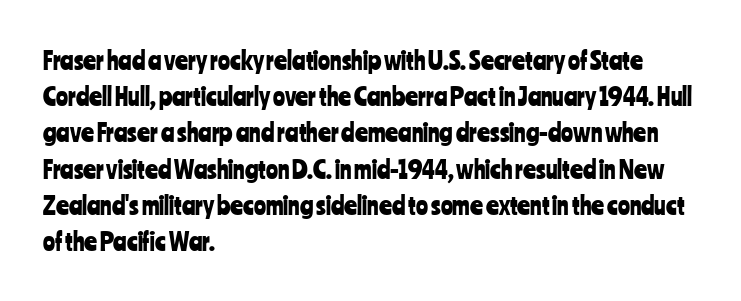
This sample keeps an unexceptional amount of space between lines. Characters follow at the spacing the type designer built in. Leftover space on each line is placed entirely after the last word. Nobody drew a line under any word here. The font's upright variant was chosen for this text.
